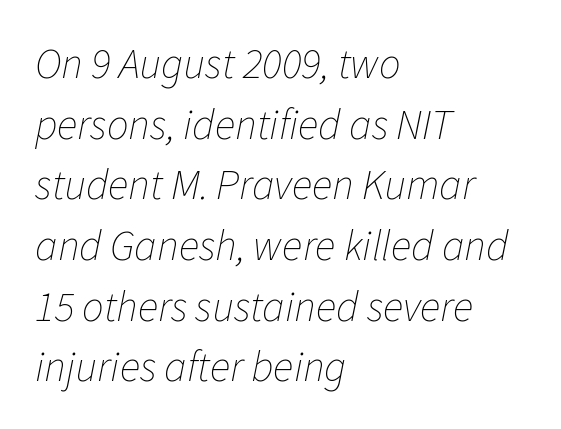
{"italic": "yes", "lean": "right", "slant_degrees": 11, "bold": "no", "weight": "thin", "width": "normal", "stroke_contrast": "low", "x_height": "medium", "monospaced": "no", "underline": "no", "align": "left", "line_spacing": "normal", "line_spacing_ratio": 1.41, "letter_spacing": "normal", "letter_spacing_em": 0.0, "glyph_px": 43}
